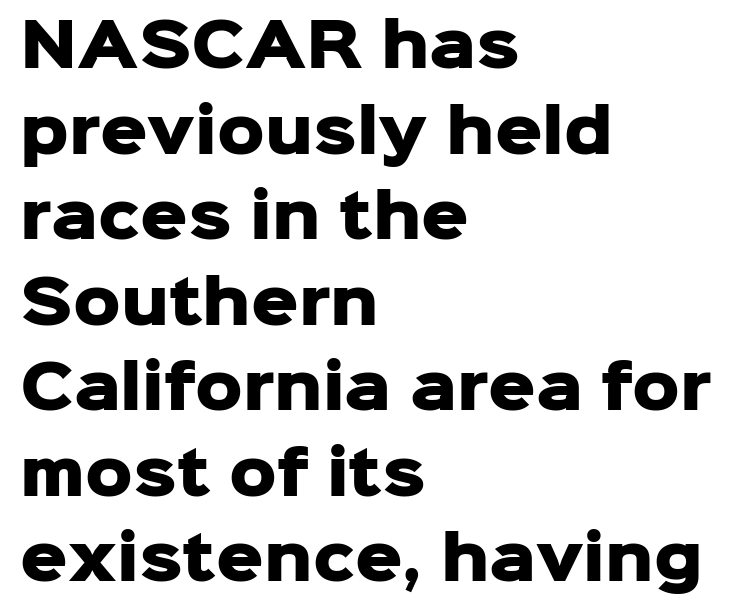
{"serif": "no", "italic": "no", "bold": "yes", "weight": "heavy", "width": "normal", "stroke_contrast": "low", "x_height": "medium", "monospaced": "no", "underline": "no", "align": "left", "line_spacing": "normal", "line_spacing_ratio": 1.45, "letter_spacing": "normal", "letter_spacing_em": 0.0, "glyph_px": 59}
